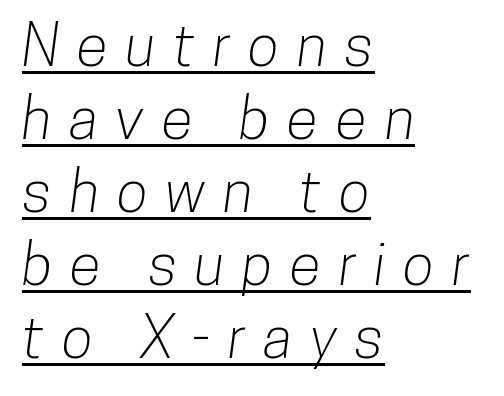
{"serif": "no", "width": "condensed", "stroke_contrast": "low", "x_height": "medium", "monospaced": "no", "underline": "yes", "align": "left", "line_spacing": "normal", "line_spacing_ratio": 1.26, "letter_spacing": "wide", "letter_spacing_em": 0.3, "glyph_px": 58}
